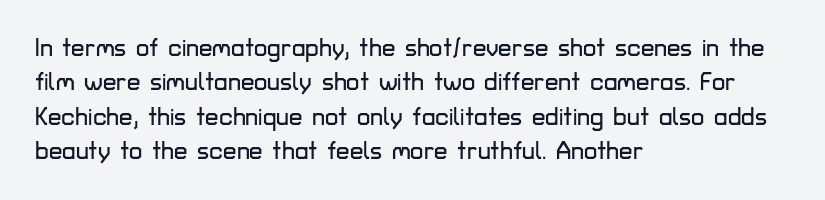
The image shows 24 px text type, upright; set left-aligned, normal line spacing (1.43x), normal letter spacing, not underlined.
